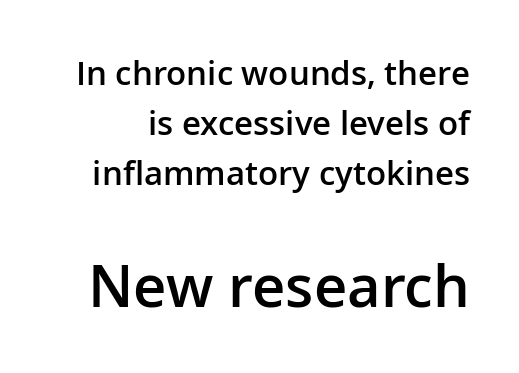
Q: Is the text bold? A: Semi-bold.
Q: Is the text italic (slanted)? A: No, it is upright.
Q: Is the typeface a serif or a sans-serif typeface? A: Sans-serif.
Q: Is the text underlined? A: No.
Q: Is the spacing between letters normal or unusually wide? A: Normal.
Q: Is the spacing between lines tight, normal or loose? A: Normal.
Q: Which block of text is set in a larger size, the first (top) or the second (bottom)? A: The second (bottom) one.
Q: Width (condensed, normal, or wide)? A: Normal.
Q: Stroke contrast? A: Low.
Q: x-height? A: Medium.
Q: Monospaced? A: No.
